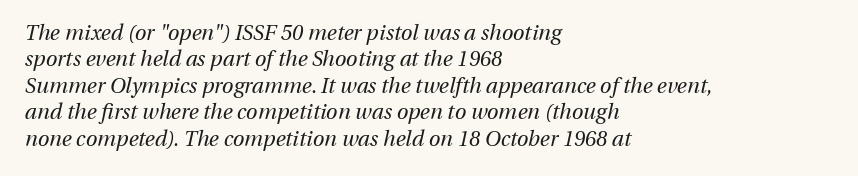
{"italic": "yes", "lean": "right", "slant_degrees": 13, "bold": "no", "underline": "no", "align": "left", "line_spacing": "normal", "line_spacing_ratio": 1.26, "letter_spacing": "normal", "letter_spacing_em": 0.0, "glyph_px": 21}
